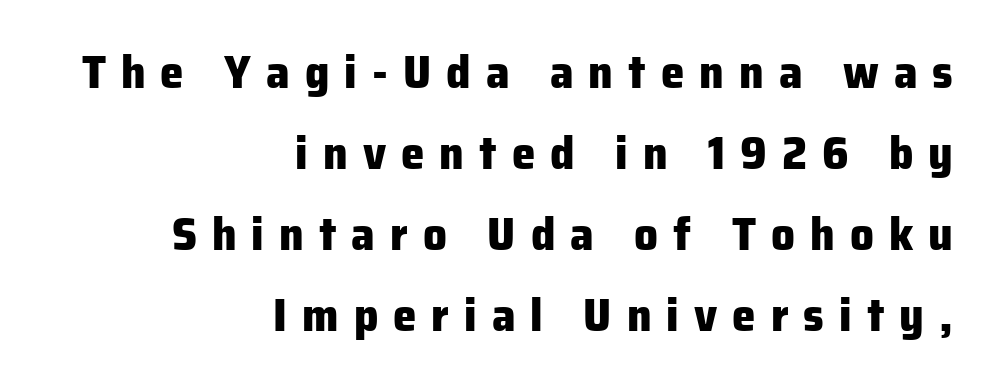
Q: Is the text bold? A: Yes.
Q: Is the text italic (slanted)? A: No, it is upright.
Q: Is the typeface a serif or a sans-serif typeface? A: Sans-serif.
Q: Is the text underlined? A: No.
Q: How is the paragraph aligned? A: Right-aligned.
Q: Is the spacing between letters normal or unusually wide? A: Unusually wide.
Q: Width (condensed, normal, or wide)? A: Normal.
Q: Stroke contrast? A: Low.
Q: x-height? A: Medium.
Q: Monospaced? A: No.
